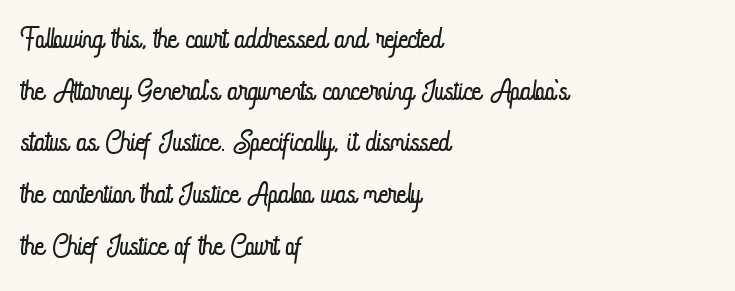
The letters advance in unequal steps, a hallmark of proportional type. This is not heavy type; no bold has been used. Tracking value appears to be zero — textbook default spacing. Check under the words: just untouched page.
